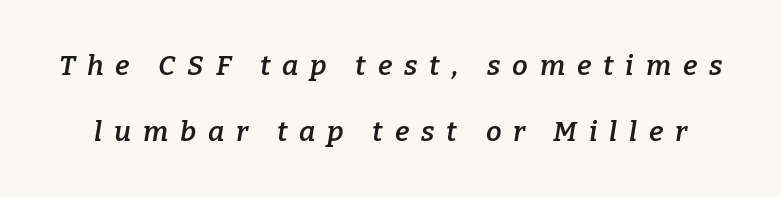
Unmarked baselines from the first word to the last. Each letter's strokes conclude with small projecting serifs. This is moderately heavy type, rendered in semibold. Is this a fixed-width face? No — the glyphs have proportional, varying widths. Loose tracking; the words dissolve into strings of separated letters. This block would shrink considerably if given ordinary leading; it's expanded now.
